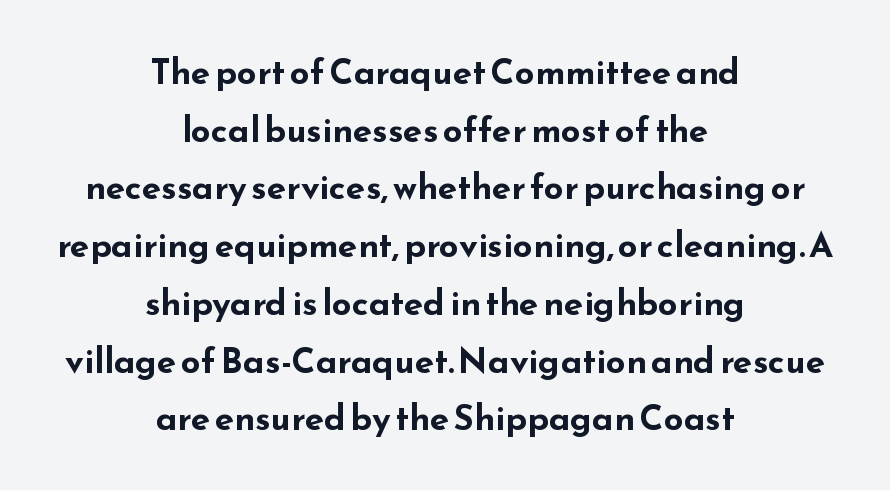
Upright lettering throughout. The letters sit at their default tracking, neither squeezed nor spread. The lines sit at an ordinary, default distance from one another. Clear beneath every line of the passage. A typesetter would label this face a sans.
